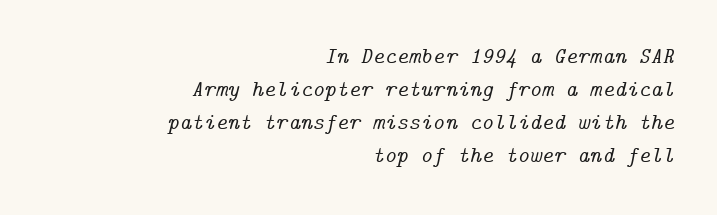
{"italic": "yes", "lean": "right", "slant_degrees": 14, "underline": "no", "align": "right", "line_spacing": "normal", "line_spacing_ratio": 1.43, "letter_spacing": "normal", "letter_spacing_em": 0.0, "glyph_px": 23}
